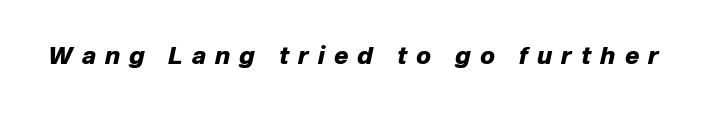
The image shows 24 px bold type, italic (leaning right); set unusually wide letter spacing (+0.38 em), not underlined.
